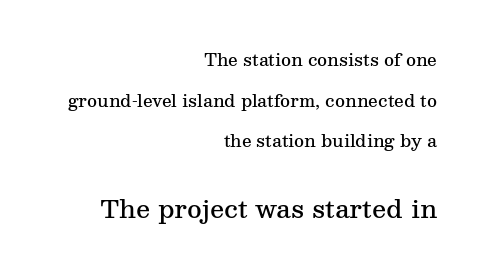
{"italic": "no", "bold": "semi", "underline": "no", "align": "right", "line_spacing": "loose", "line_spacing_ratio": 2.39, "letter_spacing": "normal", "letter_spacing_em": 0.0, "larger_block": "second", "size_ratio": 1.47, "glyph_px": 25}
